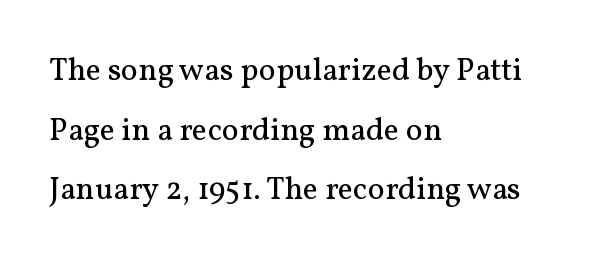
Unbolded letterforms with no extra heft. Upright lettering throughout. Typographically, this falls in the serif category. The letters advance in unequal steps, a hallmark of proportional type. Only glyphs here, with clear space below each row. Each line starts at the same left margin while the right side varies.
